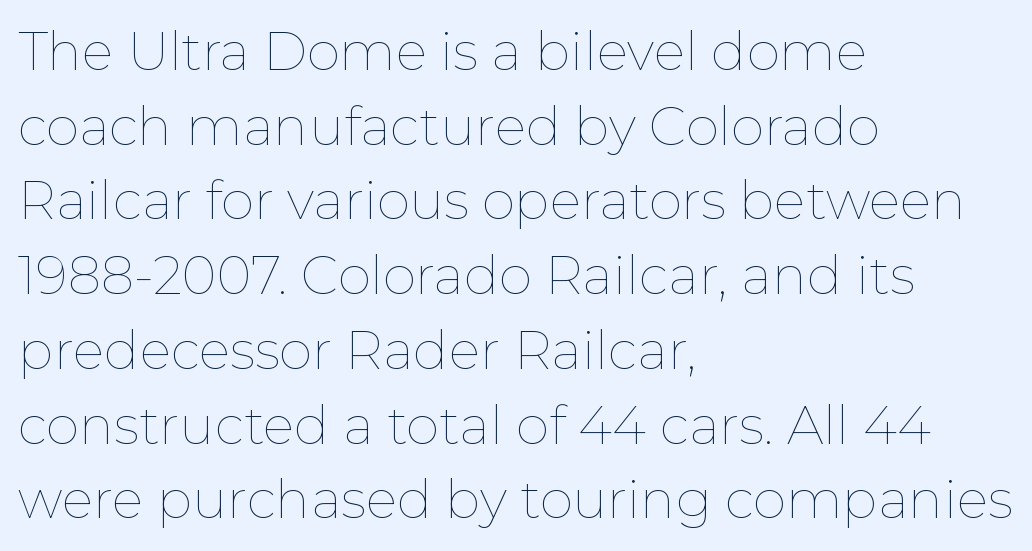
The image shows 53 px thin type, upright; set left-aligned, normal line spacing (1.41x), normal letter spacing, not underlined; low stroke contrast and a medium x-height.
